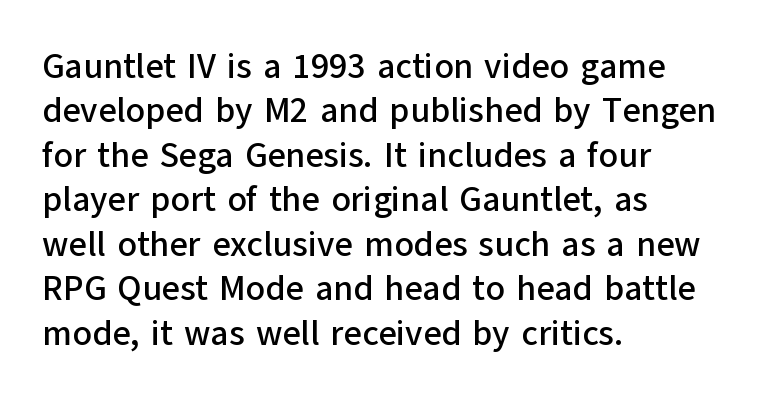
The glyphs in this specimen are sans serif. You can tell it's not italic because the verticals are truly vertical. Proportional: the letters do not fall into vertical columns. Compared with typical paragraphs, the rows here are spaced about the same.
